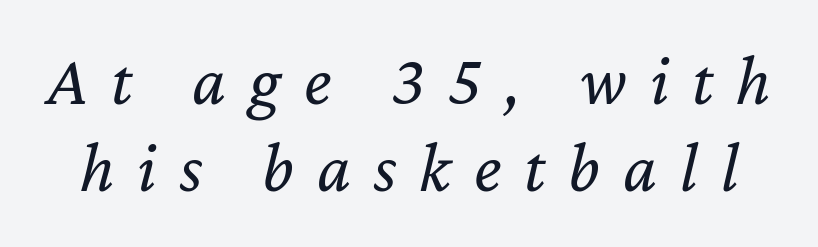
{"italic": "yes", "lean": "right", "slant_degrees": 12, "bold": "no", "weight": "regular", "width": "normal", "stroke_contrast": "low", "x_height": "medium", "monospaced": "no", "underline": "no", "line_spacing_ratio": 1.21, "letter_spacing": "wide", "letter_spacing_em": 0.32, "glyph_px": 72}
